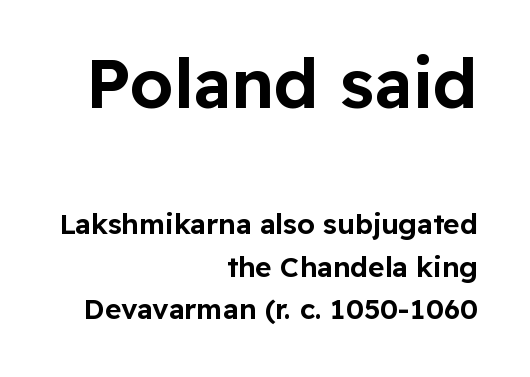
Q: Is the text italic (slanted)? A: No, it is upright.
Q: Is the typeface a serif or a sans-serif typeface? A: Sans-serif.
Q: Is the text underlined? A: No.
Q: How is the paragraph aligned? A: Right-aligned.
Q: Is the spacing between letters normal or unusually wide? A: Normal.
Q: Is the spacing between lines tight, normal or loose? A: Normal.
Q: Which block of text is set in a larger size, the first (top) or the second (bottom)? A: The first (top) one.
Q: Width (condensed, normal, or wide)? A: Normal.
Q: Stroke contrast? A: Low.
Q: x-height? A: Medium.
Q: Monospaced? A: No.
